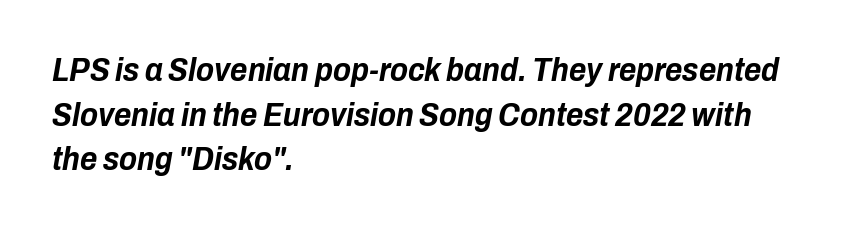
{"italic": "yes", "lean": "right", "slant_degrees": 10, "bold": "yes", "weight": "bold", "width": "condensed", "stroke_contrast": "low", "x_height": "medium", "monospaced": "no", "underline": "no", "align": "left", "line_spacing": "normal", "line_spacing_ratio": 1.35, "letter_spacing": "normal", "letter_spacing_em": 0.0, "glyph_px": 33}
